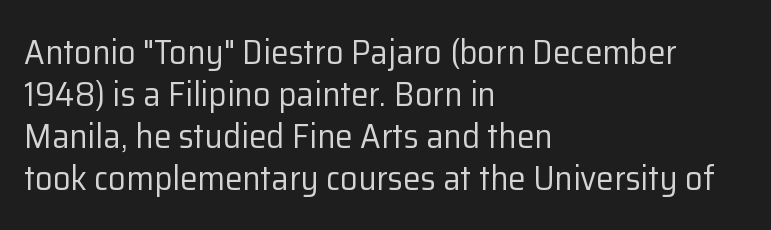
The type family on display is of the sans-serif kind. The type sits square on the baseline with zero lean. Line starts are locked; line ends wander. Heft: none added — not bold. No extra tracking has been applied to these lines. Do the characters align in a grid? No, the font is proportional.
